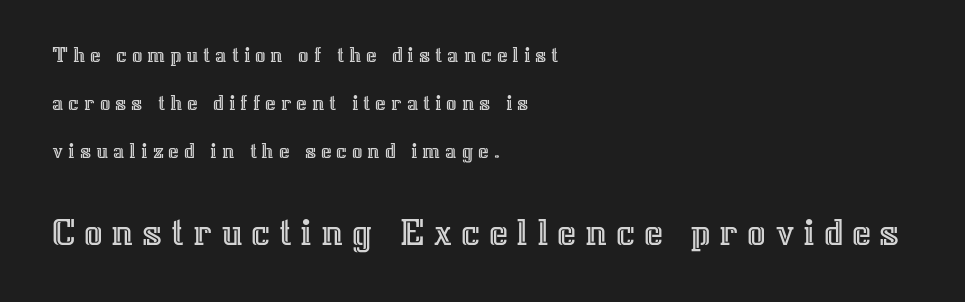
Q: Is the text italic (slanted)? A: No, it is upright.
Q: Is the text underlined? A: No.
Q: How is the paragraph aligned? A: Left-aligned.
Q: Is the spacing between letters normal or unusually wide? A: Unusually wide.
Q: Is the spacing between lines tight, normal or loose? A: Loose.
Q: Which block of text is set in a larger size, the first (top) or the second (bottom)? A: The second (bottom) one.
Q: Width (condensed, normal, or wide)? A: Normal.
Q: x-height? A: Medium.
Q: Monospaced? A: No.
